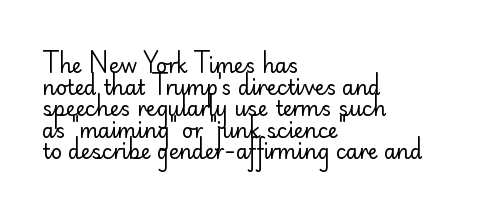
The image shows 20 px text type, upright; set left-aligned, tight line spacing (1.08x), normal letter spacing, not underlined.
